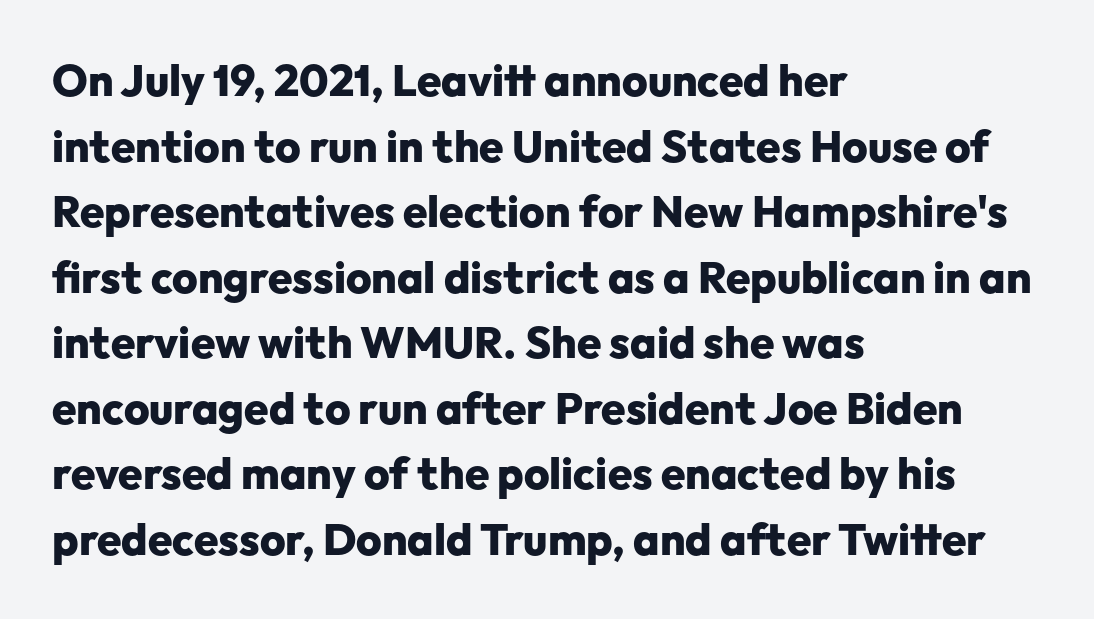
Q: Is the text bold? A: Yes.
Q: Is the text italic (slanted)? A: No, it is upright.
Q: Is the typeface a serif or a sans-serif typeface? A: Sans-serif.
Q: Is the text underlined? A: No.
Q: How is the paragraph aligned? A: Left-aligned.
Q: Is the spacing between letters normal or unusually wide? A: Normal.
Q: Is the spacing between lines tight, normal or loose? A: Normal.
Q: Width (condensed, normal, or wide)? A: Normal.
Q: Stroke contrast? A: Low.
Q: x-height? A: Medium.
Q: Monospaced? A: No.
